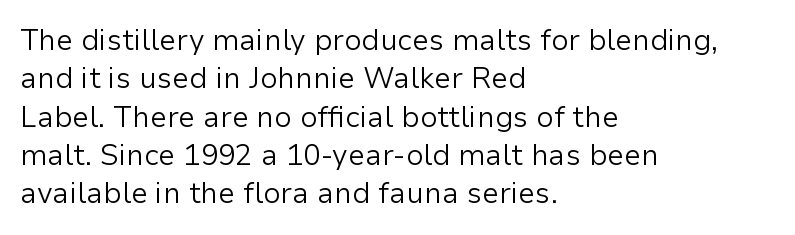
No extra tracking has been applied to these lines. Quick note: interline space is typical. Bare-footed words on every line. The passage shown is typed in a proportional face where columns would drift. A light-to-regular cut is what we see here.
